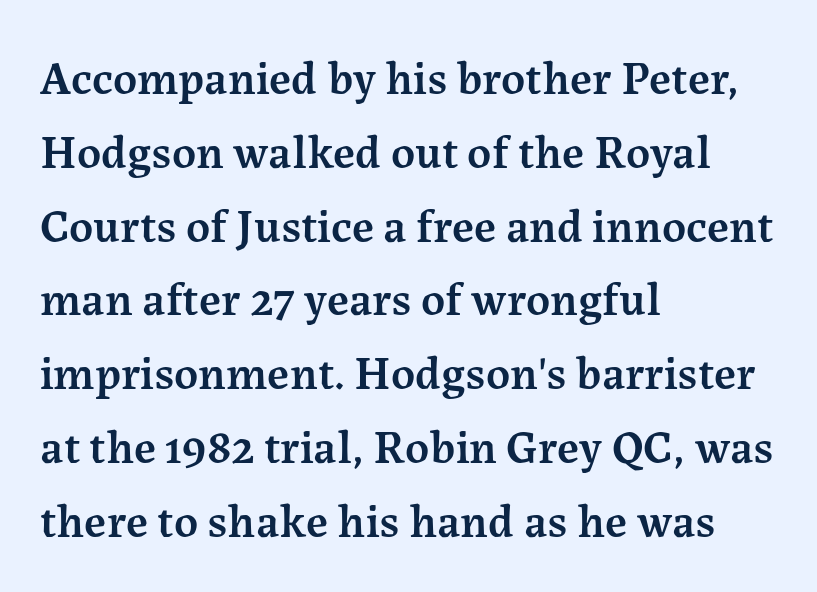
The space between consecutive lines is moderate. Letterform terminals end in serifs throughout the passage. Underlining? Definitely not there. The lettering holds an erect, upright posture throughout.
